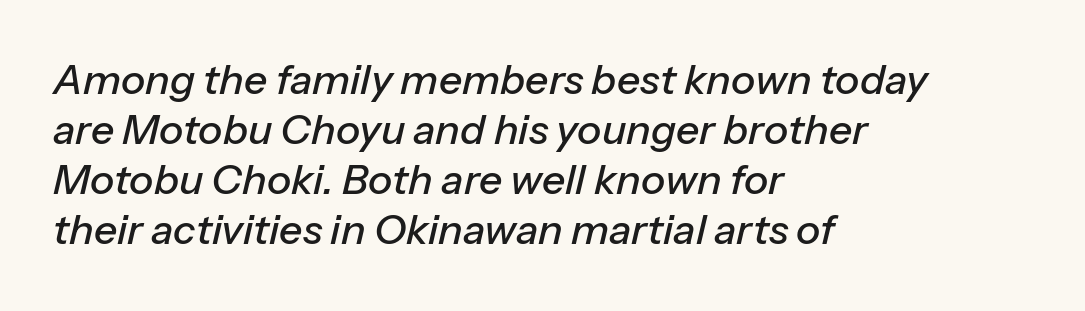
Q: Is the text italic (slanted)? A: Yes, it leans right by about 13 degrees.
Q: Is the text underlined? A: No.
Q: How is the paragraph aligned? A: Left-aligned.
Q: Is the spacing between letters normal or unusually wide? A: Normal.
Q: Width (condensed, normal, or wide)? A: Normal.
Q: Stroke contrast? A: Low.
Q: x-height? A: Medium.
Q: Monospaced? A: No.
